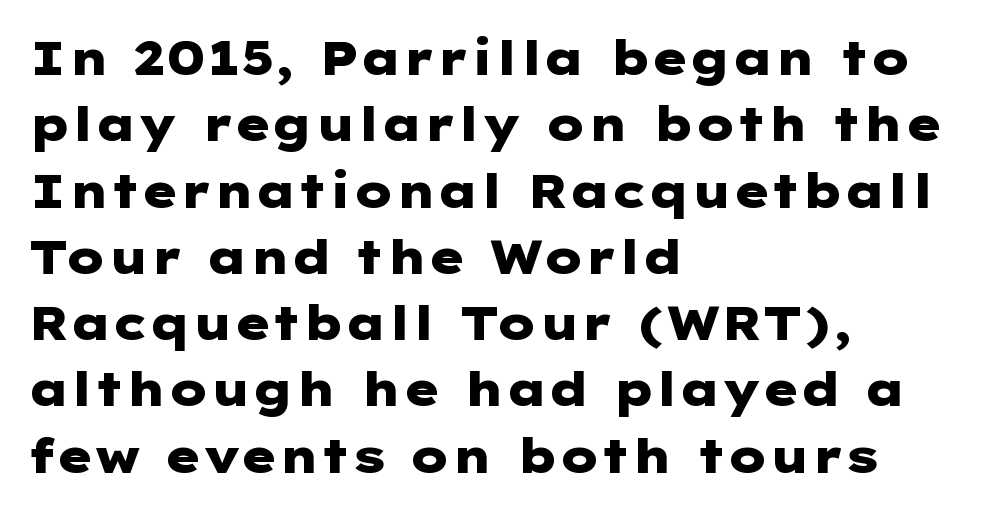
The image shows 47 px heavy, wide sans-serif type, upright; set left-aligned, normal line spacing (1.41x), normal letter spacing, not underlined; low stroke contrast and a medium x-height.
